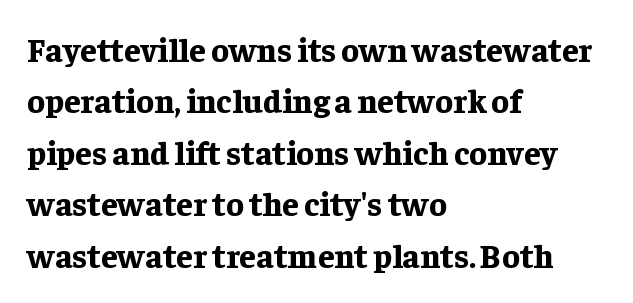
Q: Is the text bold? A: Yes.
Q: Is the text italic (slanted)? A: No, it is upright.
Q: Is the typeface a serif or a sans-serif typeface? A: Serif.
Q: Is the text underlined? A: No.
Q: How is the paragraph aligned? A: Left-aligned.
Q: Is the spacing between letters normal or unusually wide? A: Normal.
Q: Is the spacing between lines tight, normal or loose? A: Normal.
Q: Width (condensed, normal, or wide)? A: Normal.
Q: Stroke contrast? A: Low.
Q: x-height? A: Medium.
Q: Monospaced? A: No.
